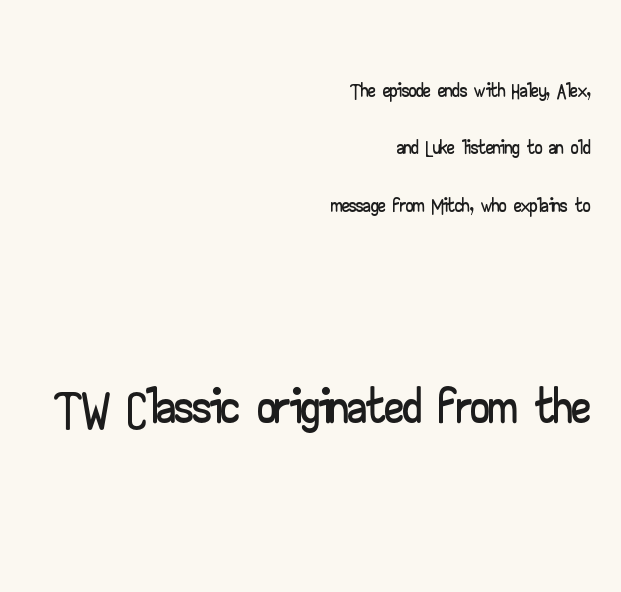
Q: Is the text italic (slanted)? A: No, it is upright.
Q: Is the typeface a serif or a sans-serif typeface? A: Sans-serif.
Q: Is the text underlined? A: No.
Q: How is the paragraph aligned? A: Right-aligned.
Q: Is the spacing between letters normal or unusually wide? A: Normal.
Q: Is the spacing between lines tight, normal or loose? A: Loose.
Q: Which block of text is set in a larger size, the first (top) or the second (bottom)? A: The second (bottom) one.
Q: Width (condensed, normal, or wide)? A: Wide.
Q: Stroke contrast? A: Low.
Q: x-height? A: Small.
Q: Monospaced? A: No.
